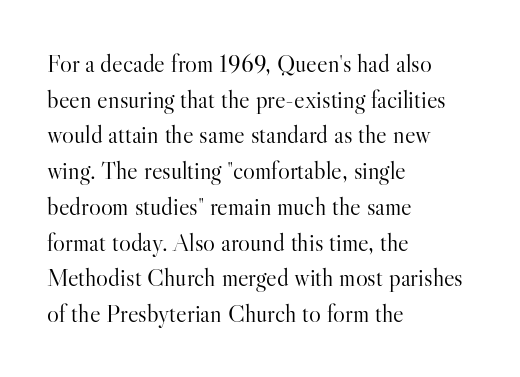
{"italic": "no", "bold": "no", "underline": "no", "align": "left", "line_spacing": "normal", "line_spacing_ratio": 1.43, "letter_spacing": "normal", "letter_spacing_em": 0.0, "glyph_px": 25}
